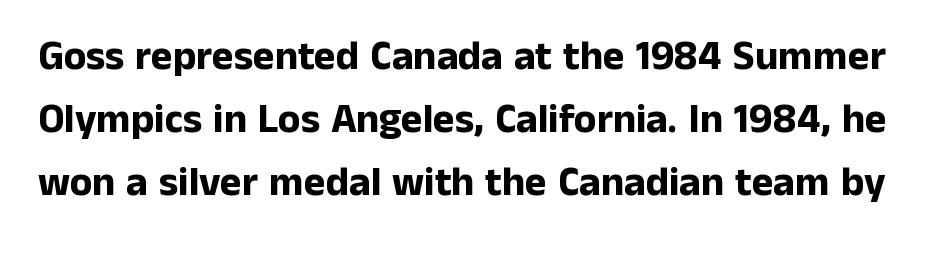
The image shows 41 px bold sans-serif type, upright; set normal line spacing (1.54x), normal letter spacing, not underlined; low stroke contrast and a medium x-height.
